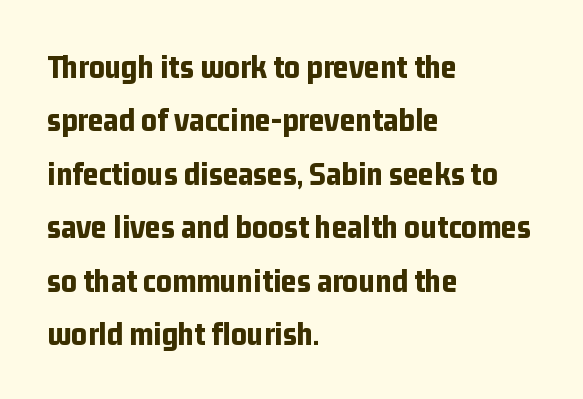
Q: Is the text bold? A: Yes.
Q: Is the text italic (slanted)? A: No, it is upright.
Q: Is the typeface a serif or a sans-serif typeface? A: Sans-serif.
Q: Is the text underlined? A: No.
Q: How is the paragraph aligned? A: Left-aligned.
Q: Is the spacing between letters normal or unusually wide? A: Normal.
Q: Is the spacing between lines tight, normal or loose? A: Normal.
Q: Width (condensed, normal, or wide)? A: Condensed.
Q: Stroke contrast? A: Low.
Q: x-height? A: Medium.
Q: Monospaced? A: No.
